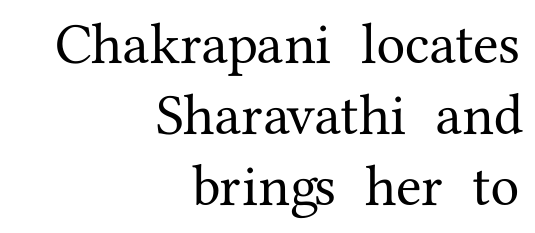
{"serif": "yes", "italic": "no", "width": "normal", "stroke_contrast": "medium", "x_height": "medium", "monospaced": "no", "underline": "no", "align": "right", "line_spacing_ratio": 1.22, "letter_spacing": "normal", "letter_spacing_em": 0.0, "glyph_px": 58}
